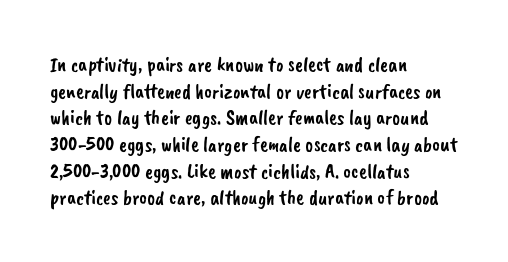
{"underline": "no", "align": "left", "line_spacing": "normal", "line_spacing_ratio": 1.27, "letter_spacing": "normal", "letter_spacing_em": 0.0, "glyph_px": 21}
